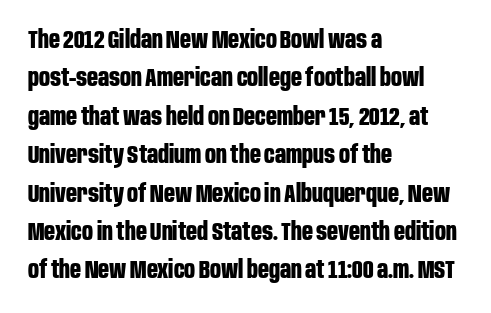
Check the space under the baseline: it is left empty. A classic flush-left, rag-right setting is used for this passage. These lines sit exactly where default settings would place them. Students, note that the glyphs here touch the page at normal intervals. The type sits square on the baseline with zero lean.
